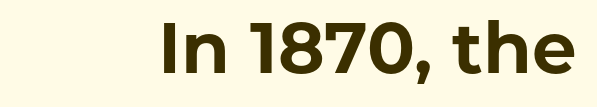
{"serif": "no", "italic": "no", "bold": "yes", "weight": "bold", "width": "normal", "stroke_contrast": "low", "x_height": "medium", "monospaced": "no", "underline": "no", "letter_spacing": "normal", "letter_spacing_em": 0.0, "glyph_px": 71}
